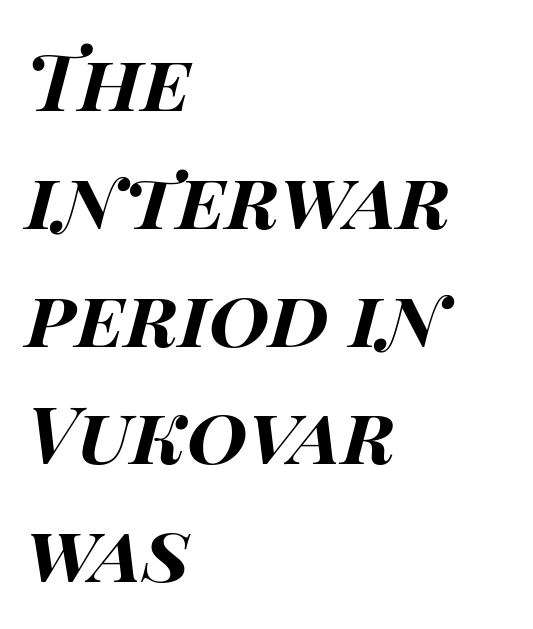
Q: Is the text bold? A: Yes.
Q: Is the text italic (slanted)? A: Yes, it leans right by about 15 degrees.
Q: Is the text underlined? A: No.
Q: How is the paragraph aligned? A: Left-aligned.
Q: Is the spacing between letters normal or unusually wide? A: Normal.
Q: Is the spacing between lines tight, normal or loose? A: Normal.
Q: Width (condensed, normal, or wide)? A: Wide.
Q: Stroke contrast? A: High.
Q: x-height? A: Large.
Q: Monospaced? A: No.
